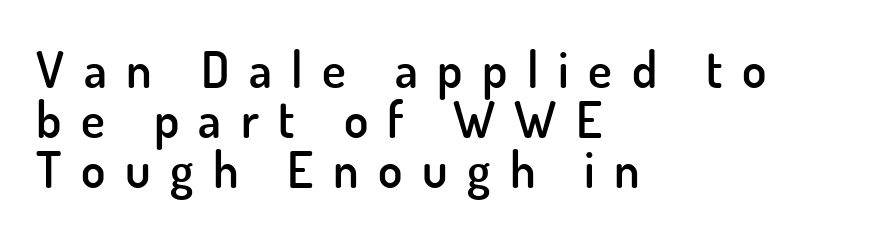
Ordinary non-slanted type is in use. The face used here is a sans, in the tradition of grotesques and geometrics. Letters rest on an invisible, unmarked baseline. The leading is snug, giving the passage a crowded texture.
